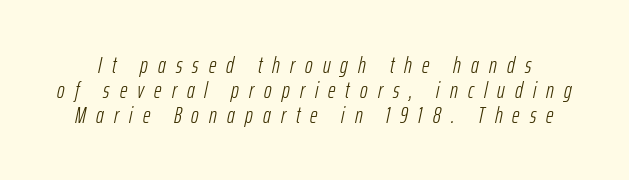
{"italic": "yes", "lean": "right", "slant_degrees": 12, "bold": "no", "underline": "no", "line_spacing": "tight", "line_spacing_ratio": 1.08, "letter_spacing": "wide", "letter_spacing_em": 0.44, "glyph_px": 23}
